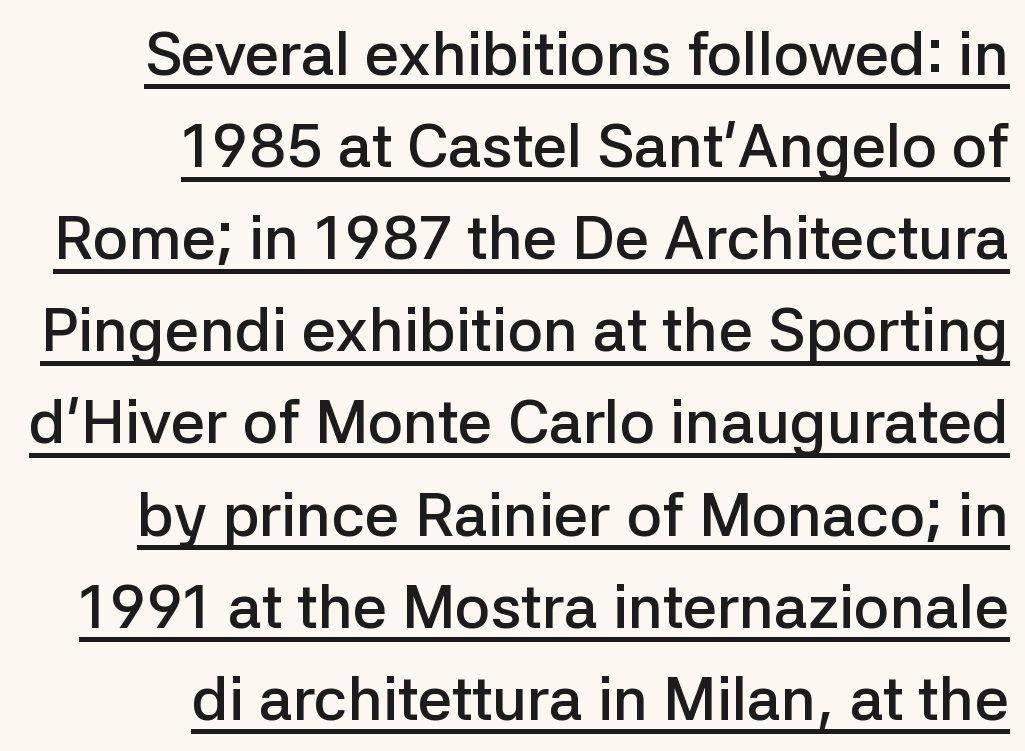
The image shows 61 px semibold sans-serif type, upright; set right-aligned, normal line spacing (1.51x), normal letter spacing, underlined; low stroke contrast and a medium x-height.
